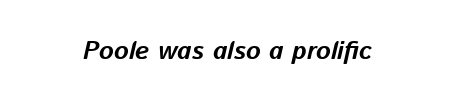
The image shows 25 px bold type, italic (leaning right); set normal letter spacing, not underlined.
